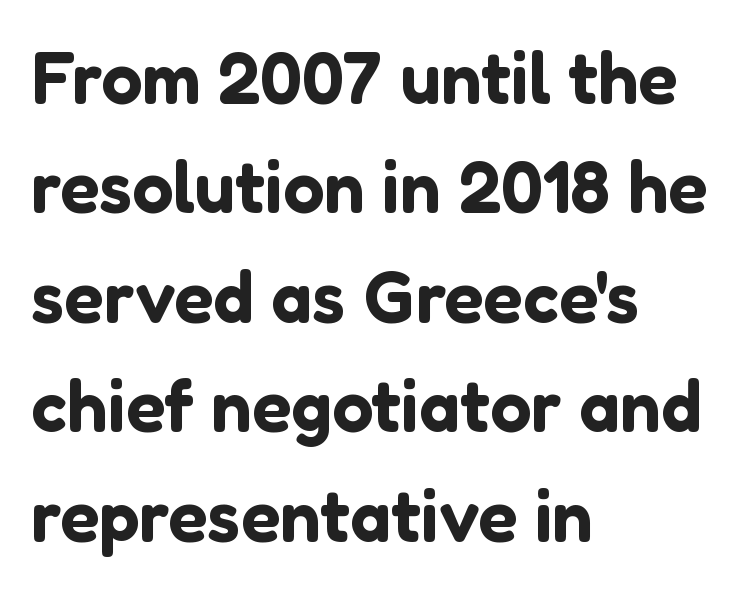
Upright lettering throughout. The words here are not underlined. The characters display no serif detailing; their extremities are plain. Line beginnings align vertically; line endings do not.
